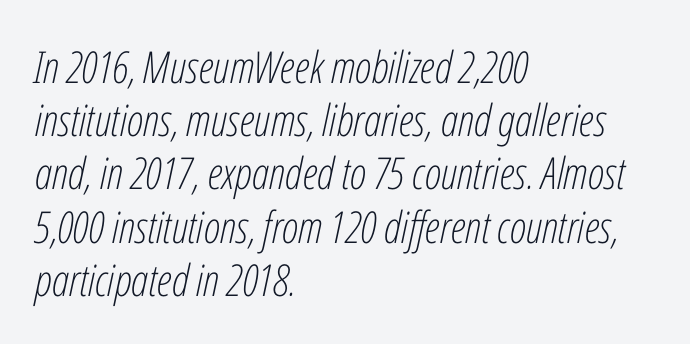
Stems here are at most as thick as an everyday book face. The letters advance in unequal steps, a hallmark of proportional type. A bare baseline throughout the passage. Honestly, the letter spacing is just normal — you wouldn't notice it. These lines are set flush left with a ragged right edge. Observe the lean: these are italic letterforms.
